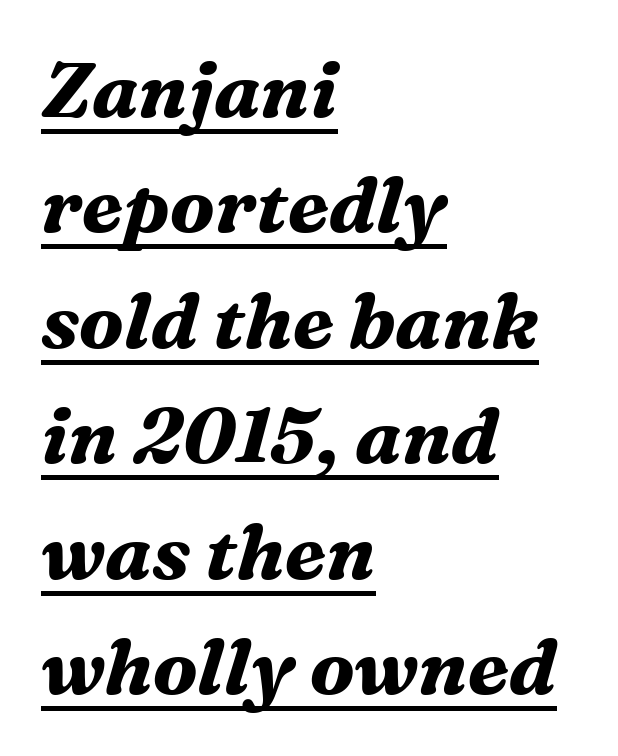
The face used here is rendered with its standard letterfit. A typesetter would call this proportional, since set widths differ per character. Chunky letters — that's bold for sure. To sum up the face: it has serifs. In terms of posture, this sample is oblique. Which margin do the lines hug? The left one — the right edge is uneven.
